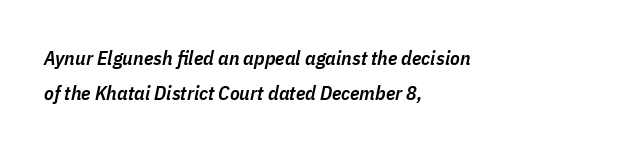
These lines stack with their left ends in a neat column. Students, this is semibold: more ink than regular, less than bold. Letter spacing: default. The words here are not underlined. These lines were composed using italics.
